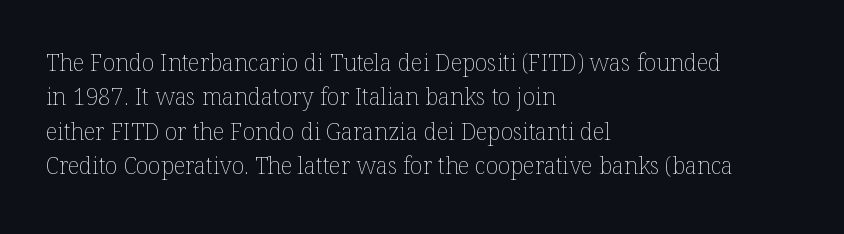
The image shows 23 px text type, upright; set left-aligned, normal line spacing (1.5x), normal letter spacing, not underlined.
